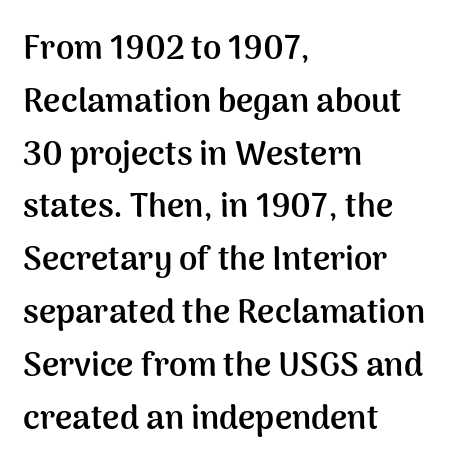
The glyphs have the mass of a bold cut. Spacing between characters is what you'd get straight out of the box. Grotesque or geometric, the face here clearly has no serifs. Spacing verdict: proportional, widths tailored to each character. Rule under the text: the space is simply empty. These lines sit exactly where default settings would place them.
